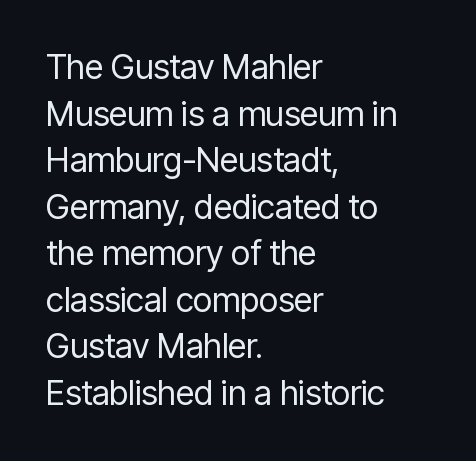
{"serif": "no", "italic": "no", "bold": "no", "weight": "regular", "width": "condensed", "stroke_contrast": "low", "x_height": "medium", "monospaced": "no", "underline": "no", "align": "left", "line_spacing": "normal", "line_spacing_ratio": 1.37, "letter_spacing": "normal", "letter_spacing_em": 0.0, "glyph_px": 34}
